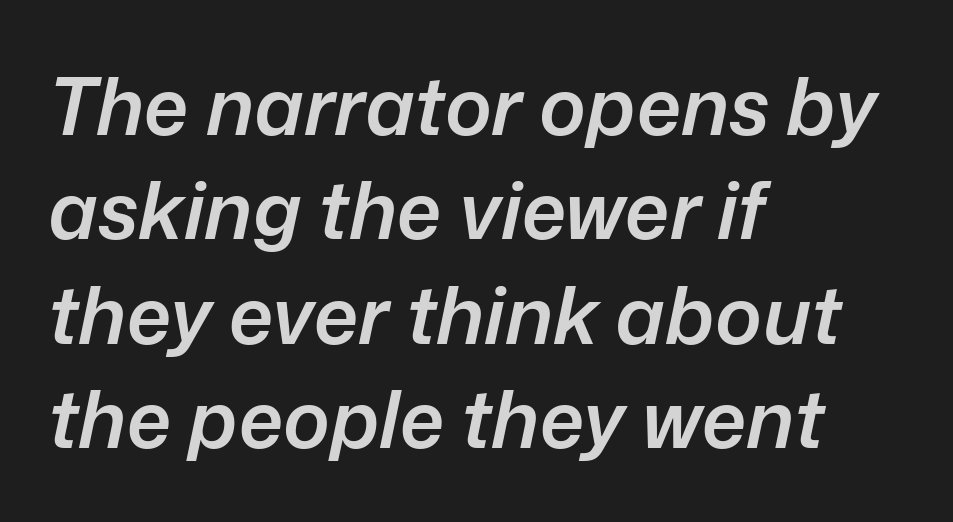
This sample has the flowing, uneven cadence of proportional lettering. This is oblique type, the kind used for emphasis or titles. Vertically, the passage feels balanced, rows spaced as you'd expect. This sample is left-justified, so line endings fall wherever the words run out. Quick note: underline off.
